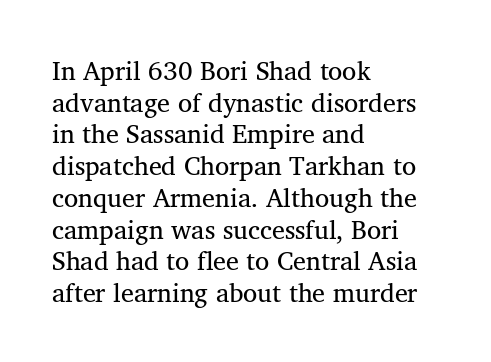
Q: Is the text bold? A: No.
Q: Is the text italic (slanted)? A: No, it is upright.
Q: Is the text underlined? A: No.
Q: How is the paragraph aligned? A: Left-aligned.
Q: Is the spacing between letters normal or unusually wide? A: Normal.
